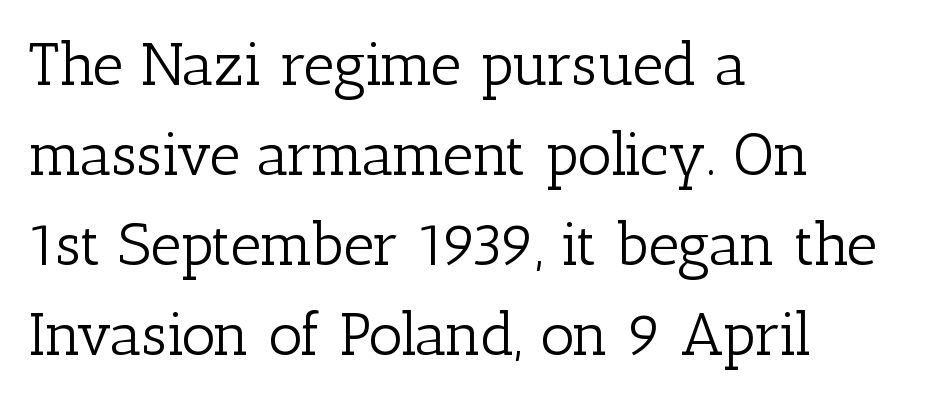
Nope, not italic — everything's standing straight. Letters rest on an invisible, unmarked baseline. The paragraph shown leans on its left margin. The face used here is proportionally spaced, like ordinary book or web type.
